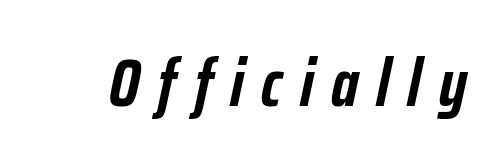
The string is rendered with underlining switched off. These lines are rendered in a variable-pitch font. Posture: slanted. Weight check: bold — yes, fully. Spacing between characters has been opened up far beyond the box default.
